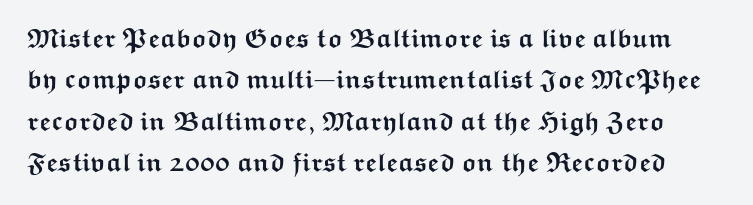
You can tell it's not italic because the verticals are truly vertical. These lines keep a tight, regular rhythm from letter to letter. Each row of text sits above clean, open space. Vertical spacing — default. Heavy-handed strokes throughout: this text is bold.
